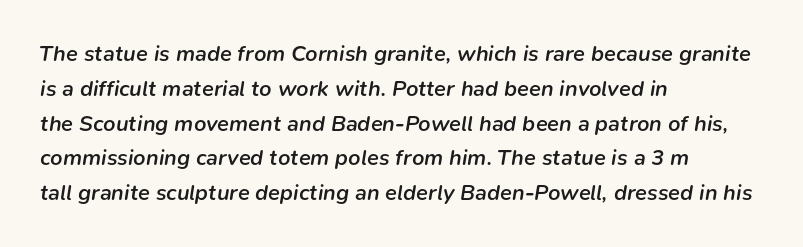
The compositor pushed each line to the left boundary. The face used here is a semibold: visibly heavier than regular, lighter than bold. A normal amount of white space separates one row of letters from the next. The passage shown has conventional tracking throughout. Compared with ordinary roman type, these characters are visibly tilted.
